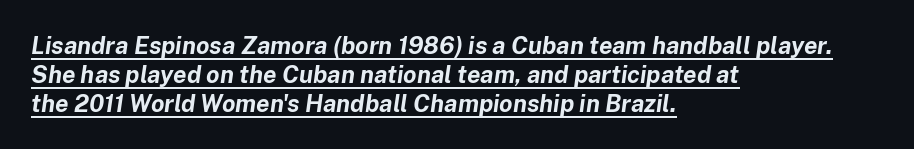
{"italic": "yes", "lean": "right", "slant_degrees": 8, "bold": "yes", "underline": "yes", "align": "left", "line_spacing_ratio": 1.2, "letter_spacing": "normal", "letter_spacing_em": 0.0, "glyph_px": 24}
